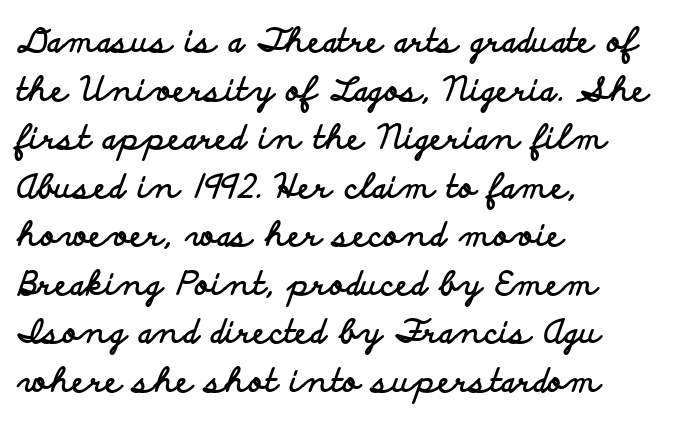
Q: Is the text bold? A: Yes.
Q: Is the text italic (slanted)? A: Yes.
Q: Is the typeface a serif or a sans-serif typeface? A: Sans-serif.
Q: Is the text underlined? A: No.
Q: How is the paragraph aligned? A: Left-aligned.
Q: Is the spacing between letters normal or unusually wide? A: Normal.
Q: Is the spacing between lines tight, normal or loose? A: Normal.
Q: Width (condensed, normal, or wide)? A: Wide.
Q: Stroke contrast? A: Low.
Q: x-height? A: Small.
Q: Monospaced? A: No.
